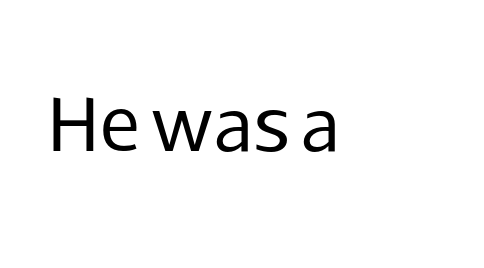
Q: Is the text bold? A: No.
Q: Is the text italic (slanted)? A: No, it is upright.
Q: Is the typeface a serif or a sans-serif typeface? A: Sans-serif.
Q: Is the text underlined? A: No.
Q: Is the spacing between letters normal or unusually wide? A: Normal.
Q: Width (condensed, normal, or wide)? A: Normal.
Q: Stroke contrast? A: Low.
Q: x-height? A: Medium.
Q: Monospaced? A: No.
